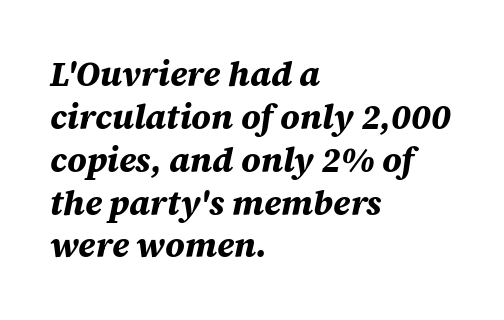
{"italic": "yes", "lean": "right", "slant_degrees": 12, "bold": "yes", "weight": "bold", "width": "normal", "stroke_contrast": "medium", "x_height": "large", "monospaced": "no", "underline": "no", "align": "left", "line_spacing": "normal", "line_spacing_ratio": 1.26, "letter_spacing": "normal", "letter_spacing_em": 0.0, "glyph_px": 34}
